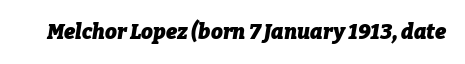
The image shows 21 px bold type, italic (leaning right); set normal letter spacing, not underlined.
